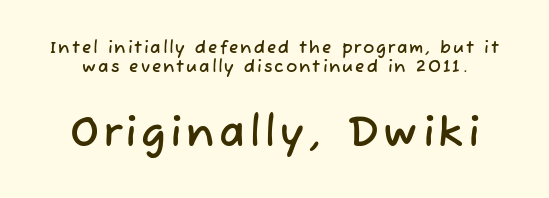
Q: Is the typeface a serif or a sans-serif typeface? A: Sans-serif.
Q: Is the text underlined? A: No.
Q: Is the spacing between lines tight, normal or loose? A: Tight.
Q: Which block of text is set in a larger size, the first (top) or the second (bottom)? A: The second (bottom) one.
Q: Width (condensed, normal, or wide)? A: Normal.
Q: Stroke contrast? A: Low.
Q: x-height? A: Medium.
Q: Monospaced? A: No.
